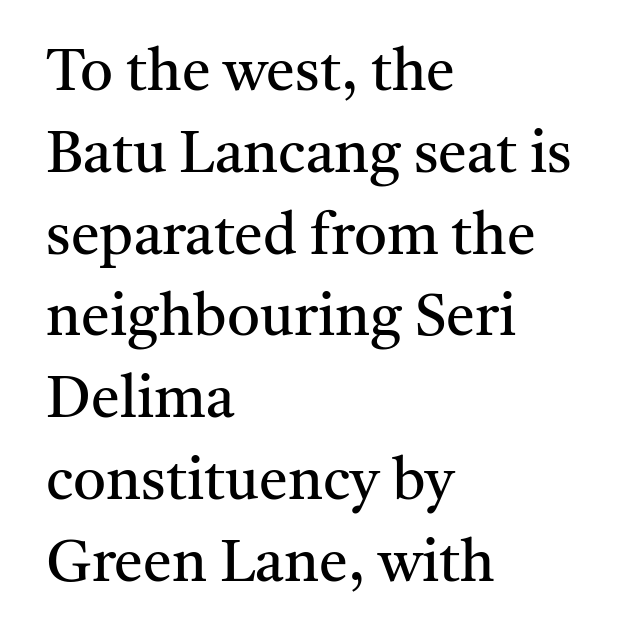
The image shows 58 px regular-weight serif type, upright; set left-aligned, normal line spacing (1.41x), normal letter spacing, not underlined; medium stroke contrast and a medium x-height.
